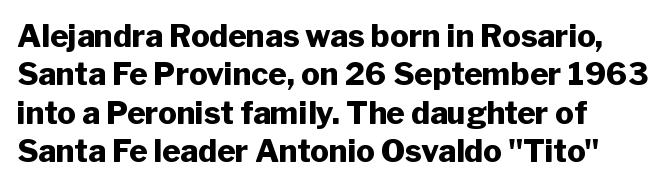
{"serif": "no", "italic": "no", "bold": "yes", "weight": "heavy", "width": "normal", "stroke_contrast": "low", "x_height": "medium", "monospaced": "no", "underline": "no", "line_spacing_ratio": 1.24, "letter_spacing": "normal", "letter_spacing_em": 0.0, "glyph_px": 31}
